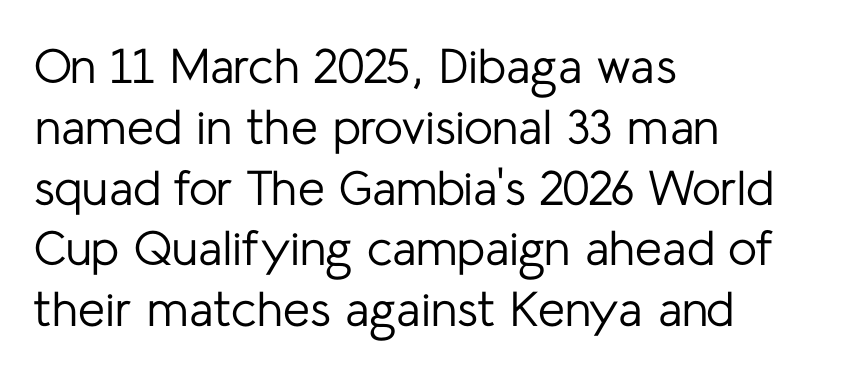
Q: Is the text bold? A: No.
Q: Is the text italic (slanted)? A: No, it is upright.
Q: Is the typeface a serif or a sans-serif typeface? A: Sans-serif.
Q: Is the text underlined? A: No.
Q: How is the paragraph aligned? A: Left-aligned.
Q: Is the spacing between letters normal or unusually wide? A: Normal.
Q: Width (condensed, normal, or wide)? A: Normal.
Q: Stroke contrast? A: Low.
Q: x-height? A: Medium.
Q: Monospaced? A: No.
